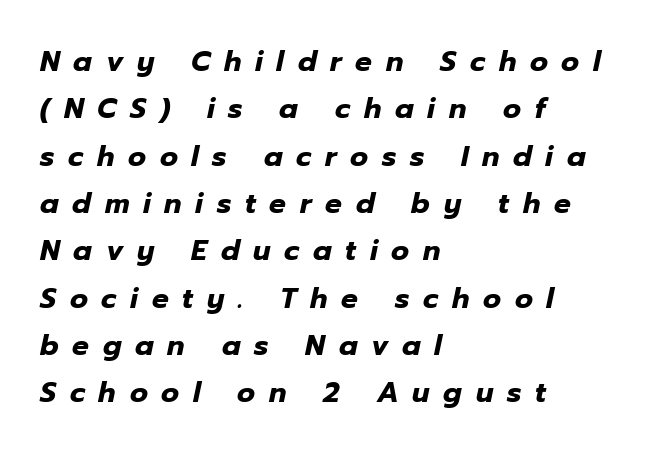
Compared with a centered layout, this one pins lines to the left instead. Notice how descenders clear the ascenders below comfortably — that's standard leading. Chunky letters — that's bold for sure. Tall strokes in this sample are angled rather than plumb. Proportional: the letters do not fall into vertical columns.
